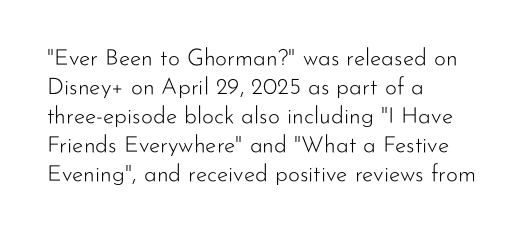
The image shows 23 px text type, upright; set left-aligned, normal line spacing (1.26x), normal letter spacing, not underlined.
